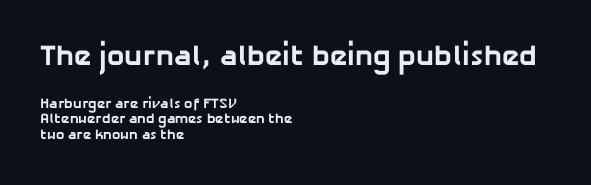
Q: Is the text bold? A: Yes.
Q: Is the typeface a serif or a sans-serif typeface? A: Sans-serif.
Q: Is the text underlined? A: No.
Q: How is the paragraph aligned? A: Left-aligned.
Q: Is the spacing between letters normal or unusually wide? A: Normal.
Q: Is the spacing between lines tight, normal or loose? A: Tight.
Q: Which block of text is set in a larger size, the first (top) or the second (bottom)? A: The first (top) one.
Q: Width (condensed, normal, or wide)? A: Normal.
Q: Stroke contrast? A: Low.
Q: x-height? A: Medium.
Q: Monospaced? A: No.
